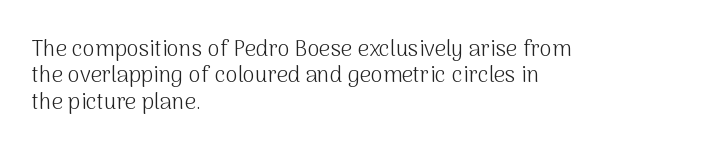
The image shows 22 px text type, upright; set left-aligned, line spacing 1.2x, normal letter spacing, not underlined.
